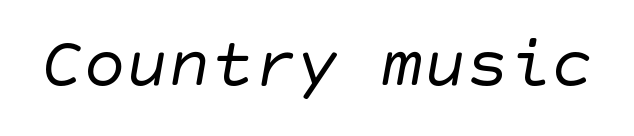
Q: Is the text bold? A: No.
Q: Is the typeface a serif or a sans-serif typeface? A: Sans-serif.
Q: Is the text underlined? A: No.
Q: Is the spacing between letters normal or unusually wide? A: Normal.
Q: Width (condensed, normal, or wide)? A: Normal.
Q: Stroke contrast? A: Low.
Q: x-height? A: Large.
